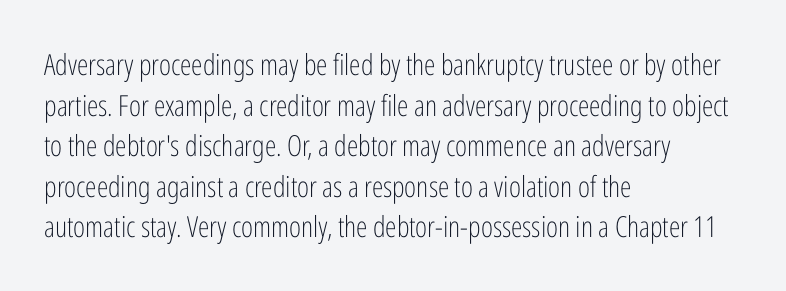
Q: Is the text bold? A: No.
Q: Is the text italic (slanted)? A: No, it is upright.
Q: Is the typeface a serif or a sans-serif typeface? A: Sans-serif.
Q: Is the text underlined? A: No.
Q: How is the paragraph aligned? A: Left-aligned.
Q: Is the spacing between letters normal or unusually wide? A: Normal.
Q: Is the spacing between lines tight, normal or loose? A: Normal.
Q: Width (condensed, normal, or wide)? A: Condensed.
Q: Stroke contrast? A: Low.
Q: x-height? A: Medium.
Q: Monospaced? A: No.
